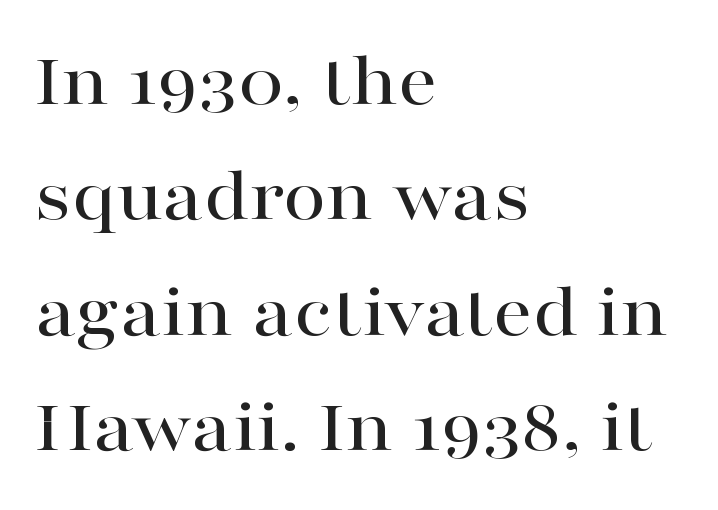
The image shows 78 px wide serif type, upright; set left-aligned, normal line spacing (1.48x), normal letter spacing, not underlined; high stroke contrast and a medium x-height.
